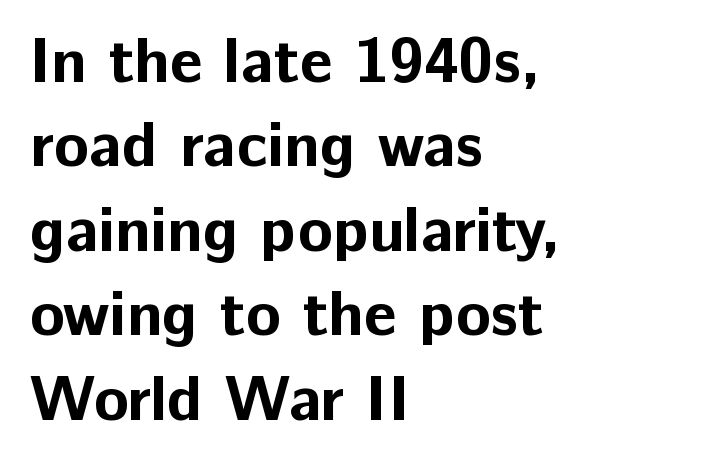
The image shows 64 px bold sans-serif type, upright; set left-aligned, normal line spacing (1.32x), normal letter spacing, not underlined; low stroke contrast and a medium x-height.
